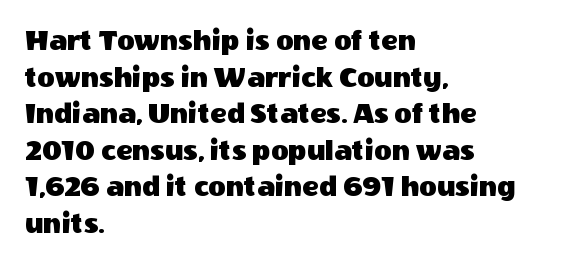
{"serif": "no", "italic": "no", "width": "normal", "x_height": "large", "monospaced": "no", "underline": "no", "align": "left", "line_spacing_ratio": 1.22, "letter_spacing": "normal", "letter_spacing_em": 0.0, "glyph_px": 30}
